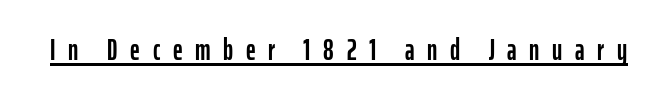
{"serif": "no", "italic": "no", "width": "condensed", "stroke_contrast": "low", "x_height": "medium", "monospaced": "no", "underline": "yes", "letter_spacing": "wide", "letter_spacing_em": 0.42, "glyph_px": 30}
